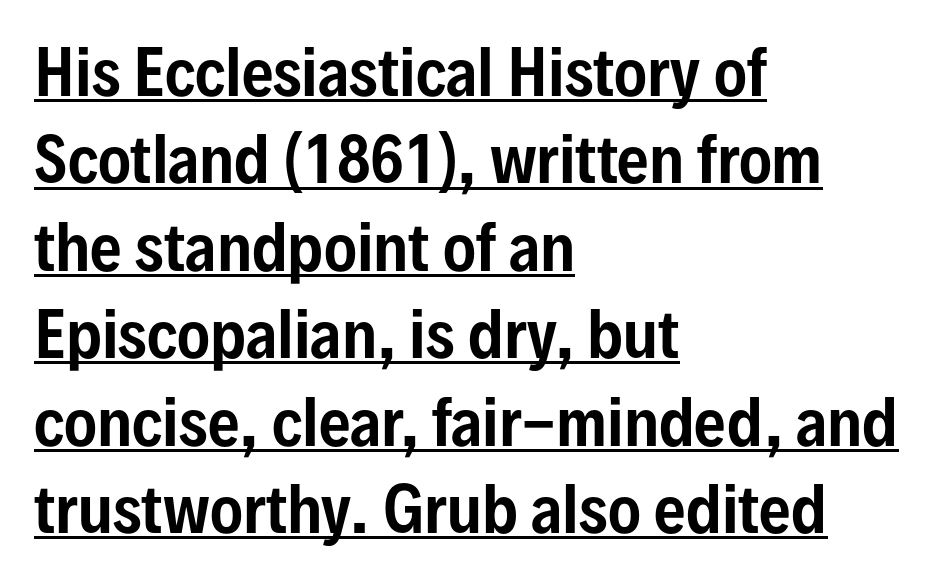
Q: Is the text italic (slanted)? A: No, it is upright.
Q: Is the typeface a serif or a sans-serif typeface? A: Sans-serif.
Q: Is the text underlined? A: Yes.
Q: How is the paragraph aligned? A: Left-aligned.
Q: Is the spacing between letters normal or unusually wide? A: Normal.
Q: Is the spacing between lines tight, normal or loose? A: Normal.
Q: Width (condensed, normal, or wide)? A: Condensed.
Q: Stroke contrast? A: Low.
Q: x-height? A: Medium.
Q: Monospaced? A: No.
